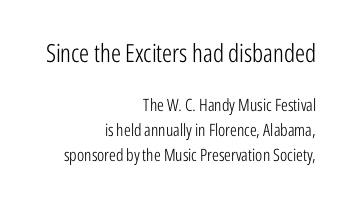
Is the lower block the larger one? No — the upper block carries the bigger type. Teacher's note: observe the even right margin — that is flush-right alignment. The letters stand upright; this is a roman face. The type is set solid horizontally, with unmodified tracking. Is the stroke heavy? The answer is a plain regular-or-lighter. Vertically, the passage feels balanced, rows spaced as you'd expect.
